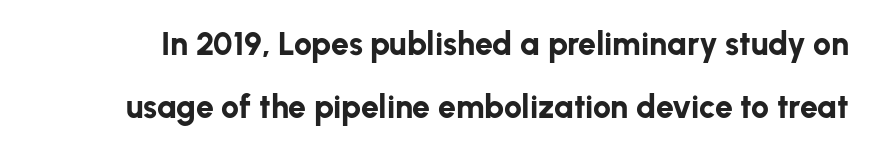
Every stem runs plumb, perpendicular to the baseline. The passage shown is emphatically bold. No word sits above an underline. I'd call this a sans setting — the letters go barefoot.
